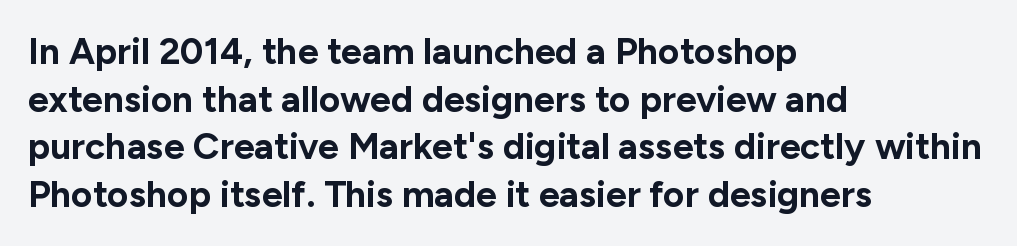
The type sits square on the baseline with zero lean. Is the type bold? Yes — the strokes are clearly thick and heavy. The rows are spaced the way most documents space them. Nope, no serifs anywhere on these letters.
